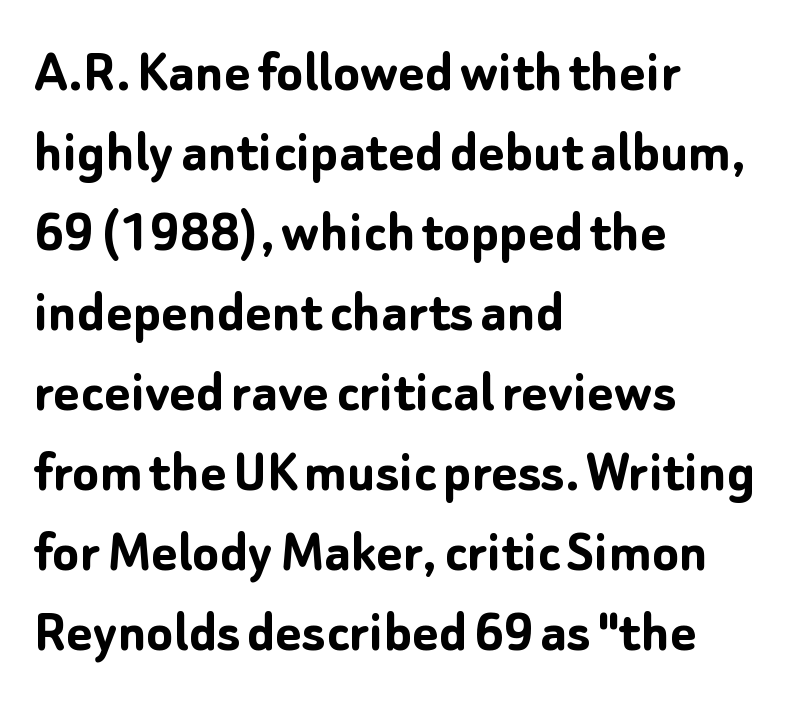
The image shows 62 px semibold sans-serif type, upright; set left-aligned, normal line spacing (1.29x), normal letter spacing, not underlined; low stroke contrast and a medium x-height.
